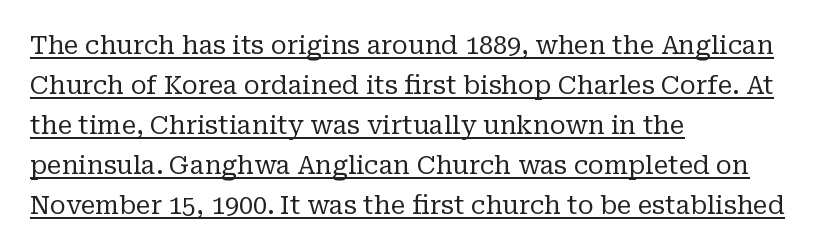
Q: Is the text bold? A: No.
Q: Is the text italic (slanted)? A: No, it is upright.
Q: Is the text underlined? A: Yes.
Q: How is the paragraph aligned? A: Left-aligned.
Q: Is the spacing between letters normal or unusually wide? A: Normal.
Q: Is the spacing between lines tight, normal or loose? A: Normal.
